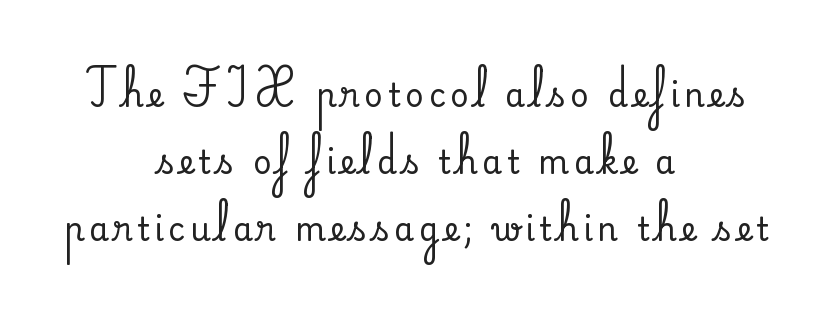
Little horizontal feet cap the strokes, marking this as serif type. Nope, not italic — everything's standing straight. The letters advance in unequal steps, a hallmark of proportional type. Does the leading feel generous? Absolutely, it's lavish. No word sits above an underline. Line starts and ends both wander, symmetrically.
